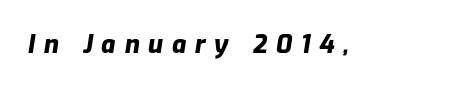
{"italic": "yes", "lean": "right", "slant_degrees": 9, "bold": "yes", "underline": "no", "letter_spacing": "wide", "letter_spacing_em": 0.35, "glyph_px": 25}
